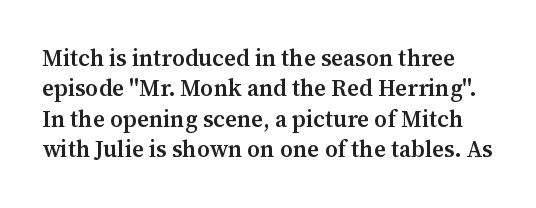
The line texture is even and compact thanks to regular tracking. Characters remain perfectly vertical along every line. Unmarked baselines from the first word to the last. Reading down the column, the eye jumps a familiar distance to each next line. The sample has been set in demibold, a notch under bold.
